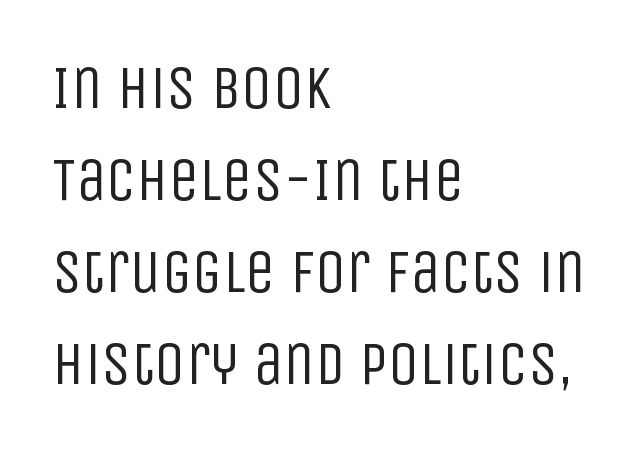
The face used here is a sans, in the tradition of grotesques and geometrics. These lines sit exactly where default settings would place them. Here the glyphs are tracked normally, forming tight word shapes. Line beginnings align vertically; line endings do not. The letters stand upright; this is a roman face.
